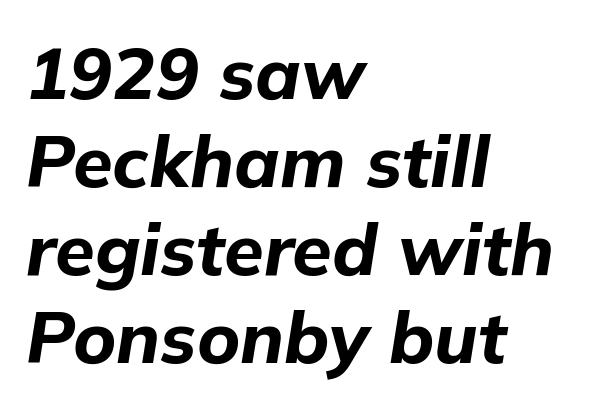
{"italic": "yes", "lean": "right", "slant_degrees": 9, "bold": "yes", "weight": "bold", "width": "normal", "stroke_contrast": "low", "x_height": "medium", "monospaced": "no", "underline": "no", "align": "left", "line_spacing_ratio": 1.22, "letter_spacing": "normal", "letter_spacing_em": 0.0, "glyph_px": 72}
